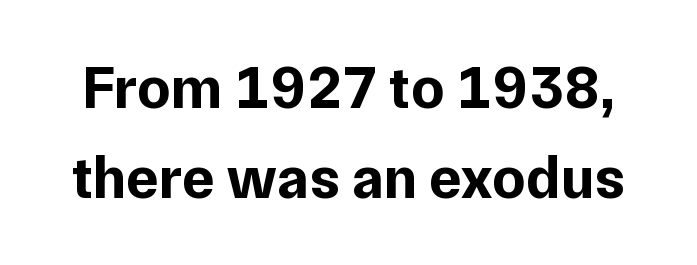
Q: Is the text bold? A: Yes.
Q: Is the text italic (slanted)? A: No, it is upright.
Q: Is the typeface a serif or a sans-serif typeface? A: Sans-serif.
Q: Is the text underlined? A: No.
Q: Is the spacing between letters normal or unusually wide? A: Normal.
Q: Is the spacing between lines tight, normal or loose? A: Normal.
Q: Width (condensed, normal, or wide)? A: Normal.
Q: Stroke contrast? A: Low.
Q: x-height? A: Medium.
Q: Monospaced? A: No.
